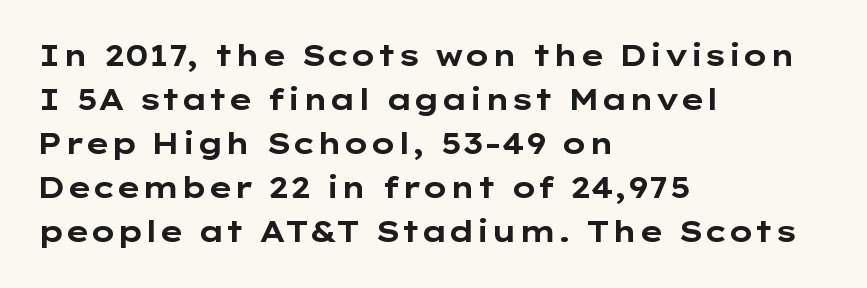
{"serif": "no", "italic": "no", "bold": "yes", "weight": "bold", "width": "wide", "stroke_contrast": "low", "x_height": "medium", "monospaced": "no", "underline": "no", "align": "left", "line_spacing": "normal", "line_spacing_ratio": 1.52, "letter_spacing": "normal", "letter_spacing_em": 0.0, "glyph_px": 29}
